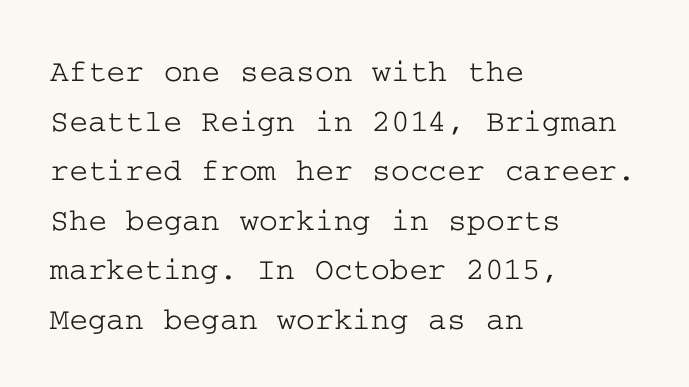
{"serif": "yes", "italic": "no", "width": "wide", "stroke_contrast": "low", "x_height": "medium", "underline": "no", "align": "left", "line_spacing": "normal", "line_spacing_ratio": 1.55, "letter_spacing": "normal", "letter_spacing_em": 0.0, "glyph_px": 32}
